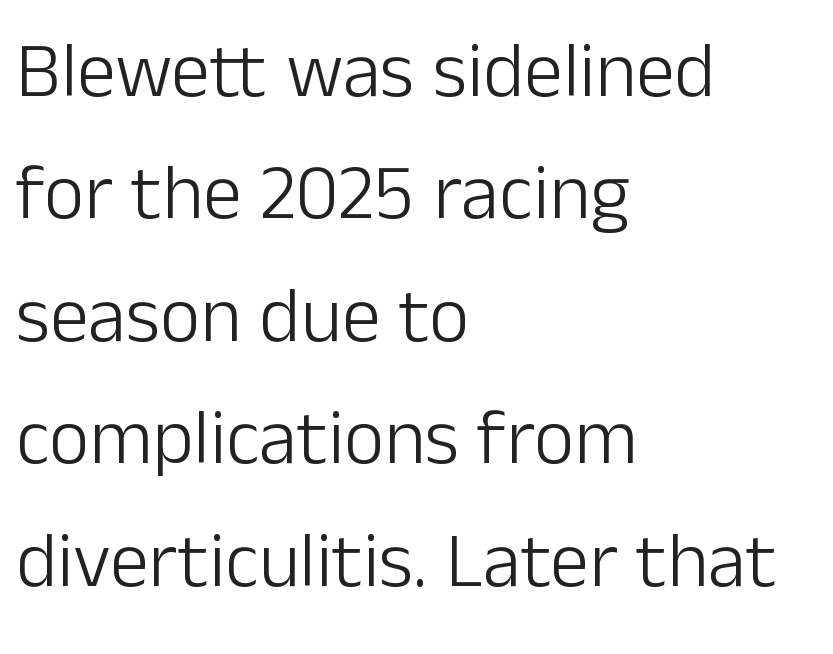
No letter is thick-stroked: the sample isn't bold. Spacing verdict: proportional, widths tailored to each character. The ragged edge is on the right, which tells us the setting is flush left. The rendering keeps characters at their native spacing. Serif or sans? Sans — the stroke terminals are bare. Notice how the stems are strictly vertical — no italics here.
